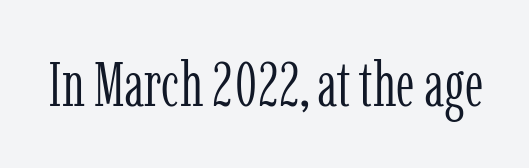
The image shows 63 px light, condensed serif type, upright; set normal letter spacing, not underlined; low stroke contrast and a medium x-height.
